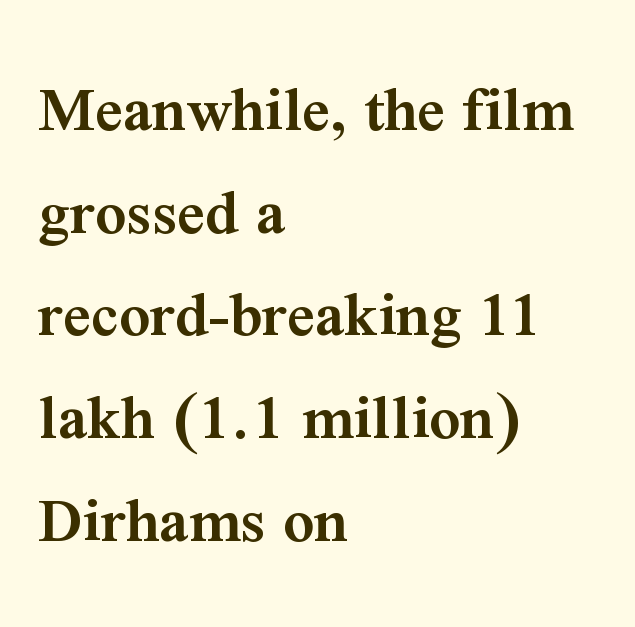
Is this a fixed-width face? No — the glyphs have proportional, varying widths. The typesetter chose a ragged-right arrangement here. Students, this is semibold: more ink than regular, less than bold. The baseline area is clear. The rows are spaced the way most documents space them.
